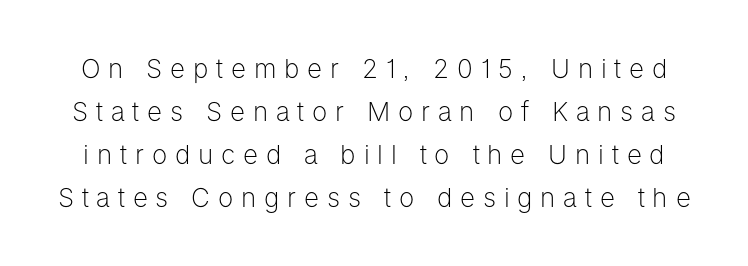
Q: Is the text bold? A: No.
Q: Is the text italic (slanted)? A: No, it is upright.
Q: Is the text underlined? A: No.
Q: Is the spacing between letters normal or unusually wide? A: Unusually wide.
Q: Is the spacing between lines tight, normal or loose? A: Normal.
